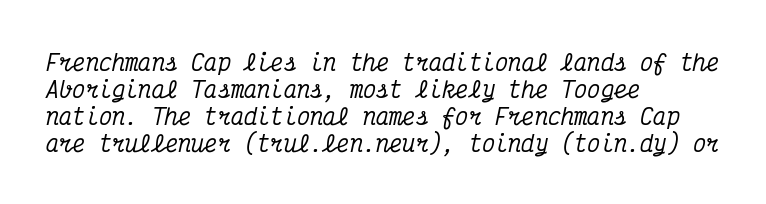
{"italic": "yes", "lean": "right", "slant_degrees": 12, "underline": "no", "align": "left", "line_spacing_ratio": 1.22, "letter_spacing": "normal", "letter_spacing_em": 0.0, "glyph_px": 22}
